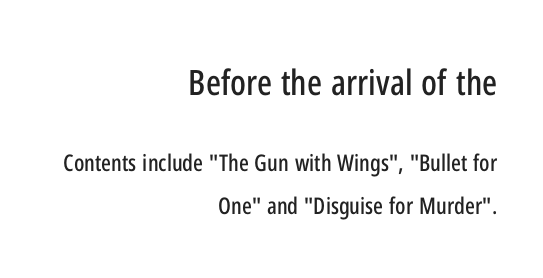
Q: Is the text italic (slanted)? A: No, it is upright.
Q: Is the typeface a serif or a sans-serif typeface? A: Sans-serif.
Q: Is the text underlined? A: No.
Q: How is the paragraph aligned? A: Right-aligned.
Q: Is the spacing between letters normal or unusually wide? A: Normal.
Q: Which block of text is set in a larger size, the first (top) or the second (bottom)? A: The first (top) one.
Q: Width (condensed, normal, or wide)? A: Condensed.
Q: Stroke contrast? A: Low.
Q: x-height? A: Medium.
Q: Monospaced? A: No.
